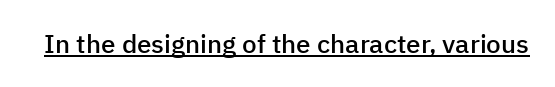
{"italic": "no", "bold": "semi", "underline": "yes", "letter_spacing": "normal", "letter_spacing_em": 0.0, "glyph_px": 26}
